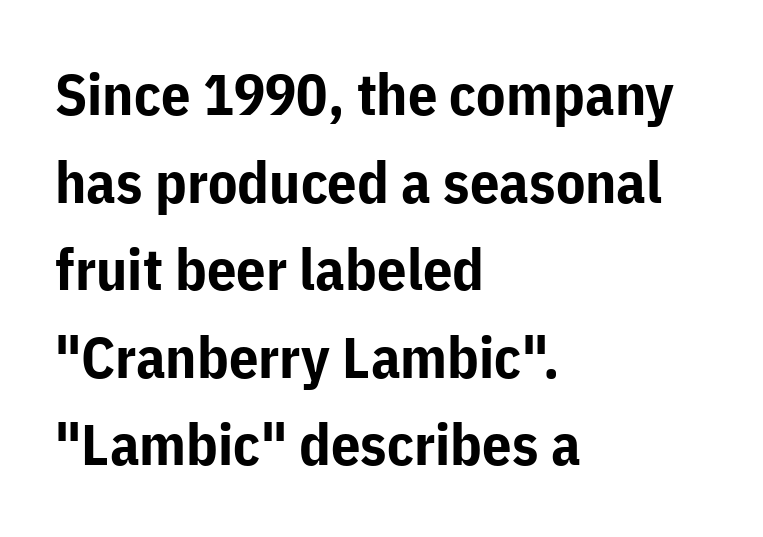
Vertical spacing — default. These lines are rendered in a variable-pitch font. Horizontal alignment here is leftward, the default for most running prose. The specimen omits any rule beneath the text block's lines. Pretty heavy lettering here — definitely bold.
